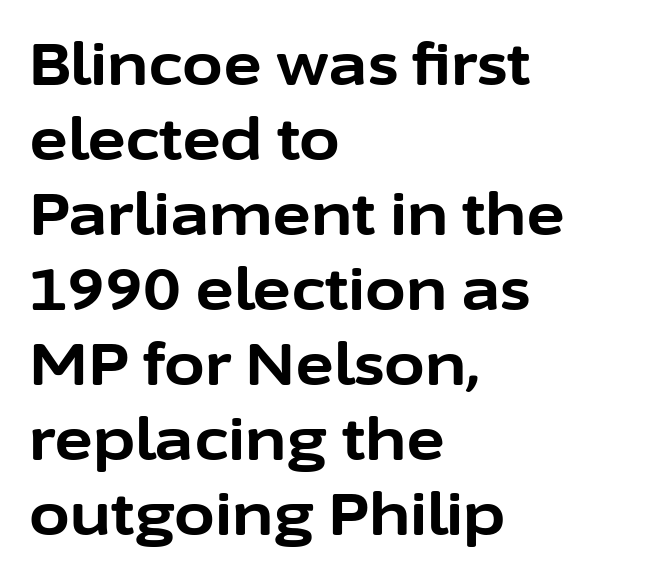
{"serif": "no", "italic": "no", "bold": "yes", "weight": "bold", "width": "normal", "stroke_contrast": "low", "x_height": "medium", "monospaced": "no", "underline": "no", "align": "left", "line_spacing": "normal", "line_spacing_ratio": 1.27, "letter_spacing": "normal", "letter_spacing_em": 0.0, "glyph_px": 59}
